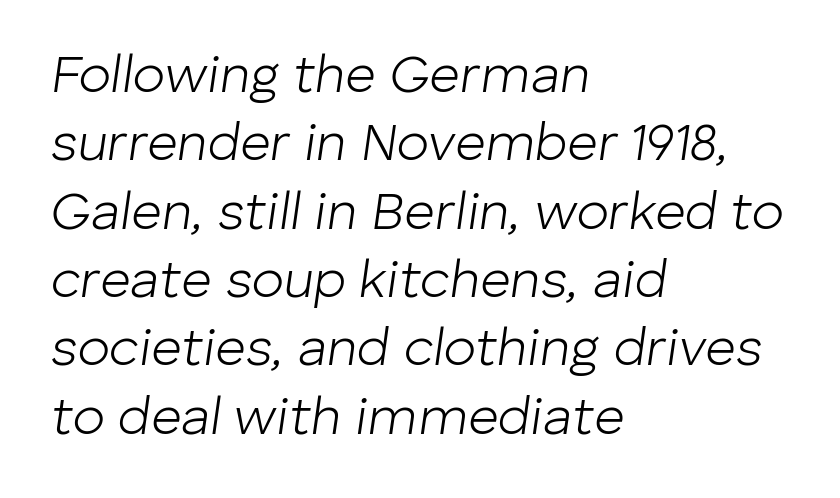
The image shows 53 px light type, italic (leaning right); set left-aligned, normal line spacing (1.29x), normal letter spacing, not underlined; low stroke contrast and a medium x-height.
